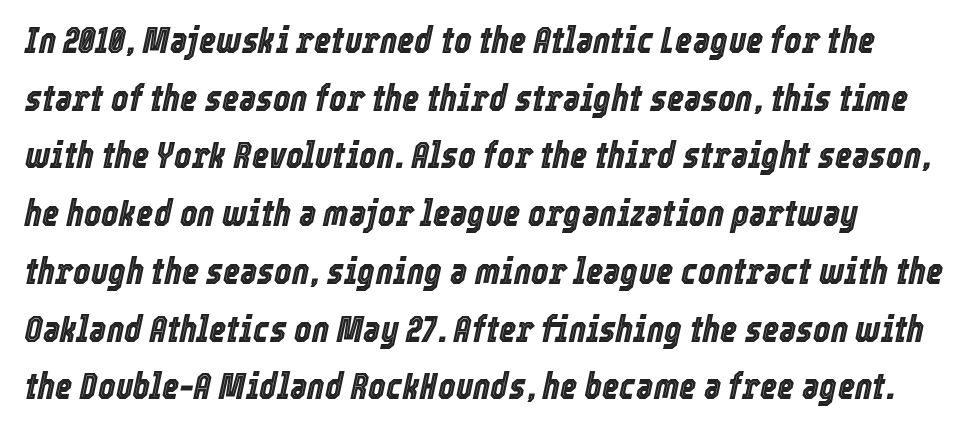
{"italic": "yes", "lean": "right", "slant_degrees": 12, "width": "condensed", "x_height": "medium", "monospaced": "no", "underline": "no", "align": "left", "line_spacing": "normal", "line_spacing_ratio": 1.56, "letter_spacing": "normal", "letter_spacing_em": 0.0, "glyph_px": 37}
